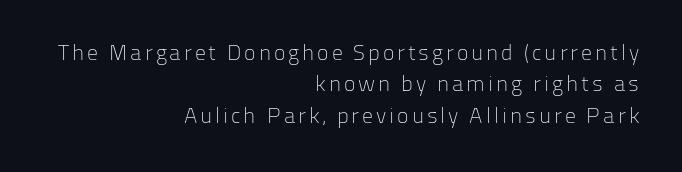
Q: Is the text bold? A: No.
Q: Is the text italic (slanted)? A: No, it is upright.
Q: Is the text underlined? A: No.
Q: How is the paragraph aligned? A: Right-aligned.
Q: Is the spacing between lines tight, normal or loose? A: Normal.
